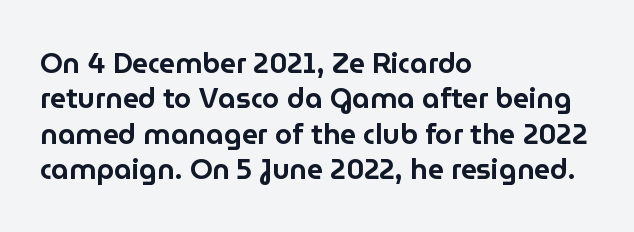
These lines are rendered in a variable-pitch font. Beneath every word, the page is bare. Vertically, the passage feels balanced, rows spaced as you'd expect. The characters display no serif detailing; their extremities are plain. The gaps between neighbouring characters are ordinary and unremarkable.
